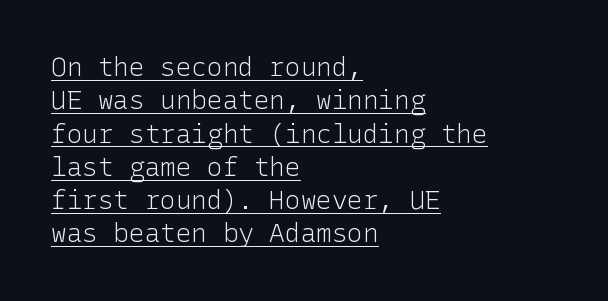
{"italic": "no", "bold": "no", "underline": "yes", "align": "left", "line_spacing": "normal", "line_spacing_ratio": 1.28, "letter_spacing": "normal", "letter_spacing_em": 0.0, "glyph_px": 26}
